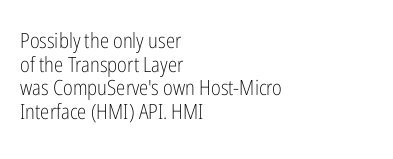
The image shows 21 px text type, upright; set left-aligned, tight line spacing (1.13x), normal letter spacing, not underlined.
